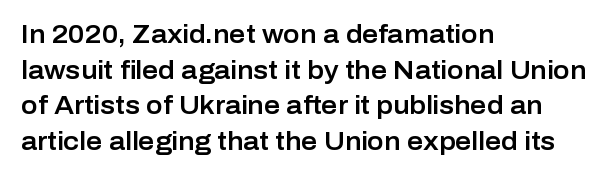
The image shows 25 px text type, upright; set left-aligned, normal line spacing (1.43x), normal letter spacing, not underlined.
